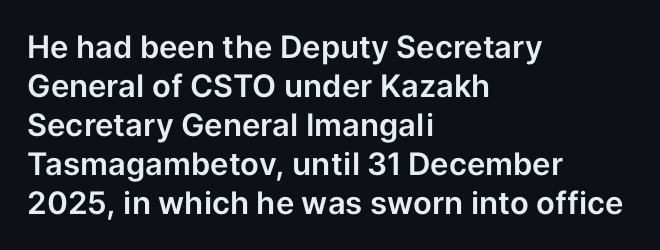
{"serif": "no", "italic": "no", "width": "normal", "stroke_contrast": "low", "x_height": "medium", "monospaced": "no", "underline": "no", "align": "left", "line_spacing": "normal", "line_spacing_ratio": 1.26, "letter_spacing": "normal", "letter_spacing_em": 0.0, "glyph_px": 31}
